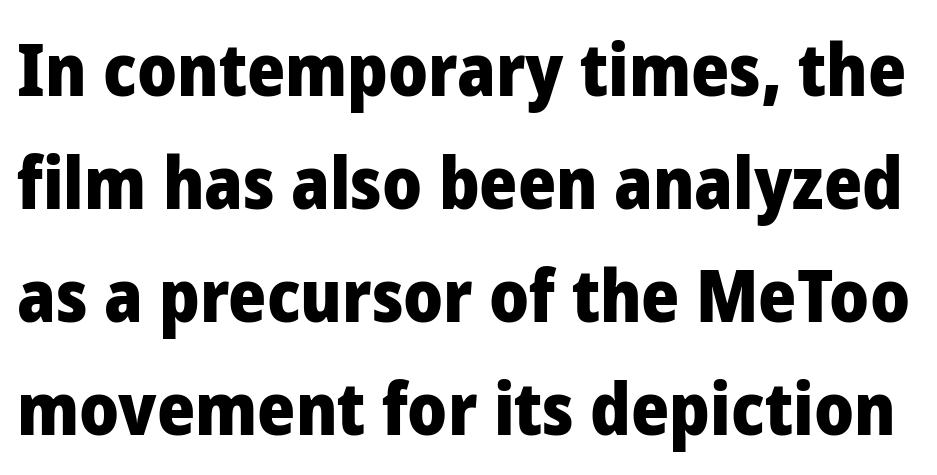
The image shows 73 px heavy sans-serif type, upright; set normal line spacing (1.55x), normal letter spacing, not underlined; low stroke contrast and a medium x-height.
